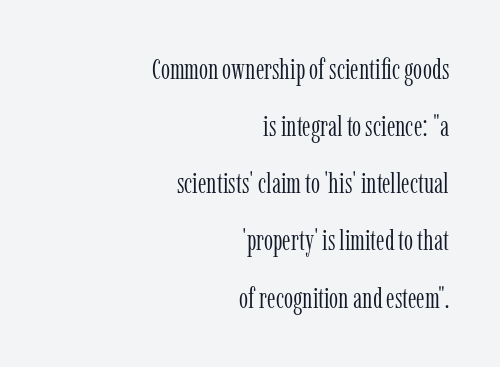
{"serif": "yes", "italic": "no", "bold": "no", "weight": "light", "width": "condensed", "stroke_contrast": "low", "x_height": "medium", "monospaced": "no", "underline": "no", "align": "right", "line_spacing": "loose", "line_spacing_ratio": 1.97, "letter_spacing": "normal", "letter_spacing_em": 0.0, "glyph_px": 29}
